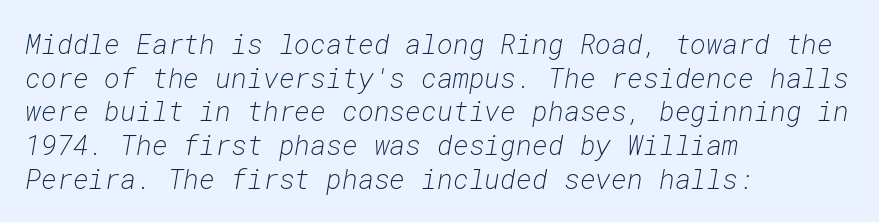
{"italic": "yes", "lean": "right", "slant_degrees": 10, "bold": "no", "underline": "no", "align": "left", "line_spacing": "normal", "line_spacing_ratio": 1.25, "letter_spacing": "normal", "letter_spacing_em": 0.0, "glyph_px": 27}
